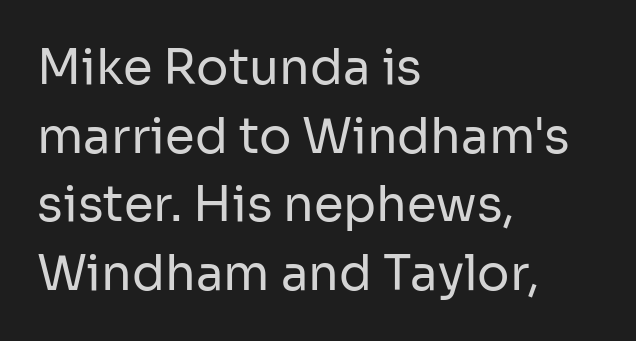
The gap between lines stays unmarked. Ordinary non-slanted type is in use. Does the copy run flush right? No — it runs flush left. Bold? No — there's no thickening of the strokes. Students, note that the glyphs here touch the page at normal intervals.
